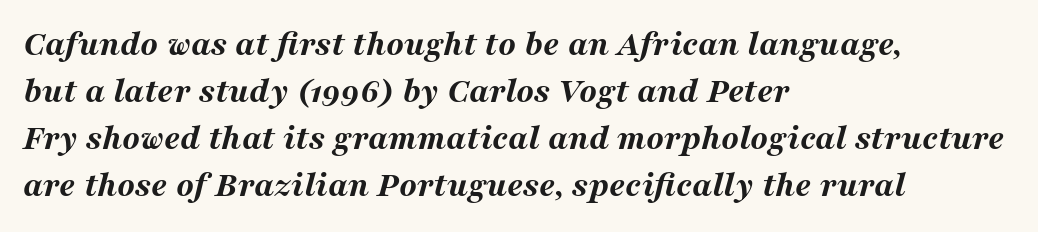
The image shows 36 px bold, wide type, italic (leaning right); set left-aligned, normal line spacing (1.31x), normal letter spacing, not underlined; medium stroke contrast and a medium x-height.
